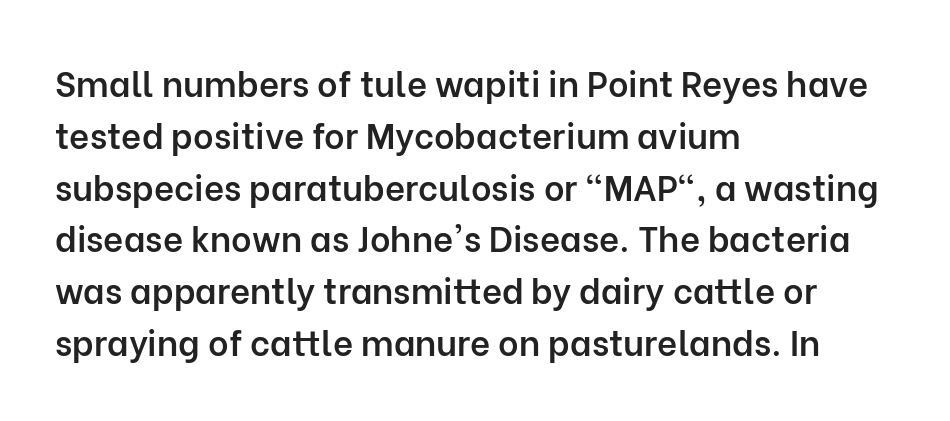
Q: Is the text bold? A: Semi-bold.
Q: Is the text italic (slanted)? A: No, it is upright.
Q: Is the typeface a serif or a sans-serif typeface? A: Sans-serif.
Q: Is the text underlined? A: No.
Q: How is the paragraph aligned? A: Left-aligned.
Q: Is the spacing between letters normal or unusually wide? A: Normal.
Q: Is the spacing between lines tight, normal or loose? A: Normal.
Q: Width (condensed, normal, or wide)? A: Normal.
Q: Stroke contrast? A: Low.
Q: x-height? A: Medium.
Q: Monospaced? A: No.
